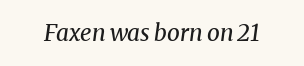
{"italic": "yes", "lean": "right", "slant_degrees": 8, "bold": "no", "underline": "no", "letter_spacing": "normal", "letter_spacing_em": 0.0, "glyph_px": 23}
